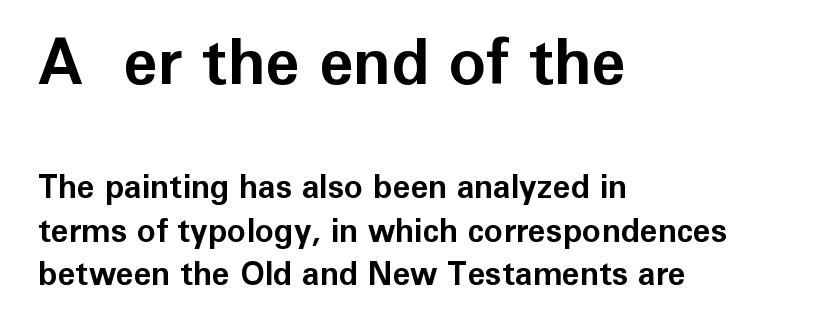
{"serif": "no", "italic": "no", "bold": "yes", "weight": "bold", "width": "normal", "stroke_contrast": "low", "x_height": "medium", "monospaced": "no", "underline": "no", "align": "left", "line_spacing": "normal", "line_spacing_ratio": 1.36, "letter_spacing": "normal", "letter_spacing_em": 0.0, "larger_block": "first", "size_ratio": 1.97, "glyph_px": 63}
